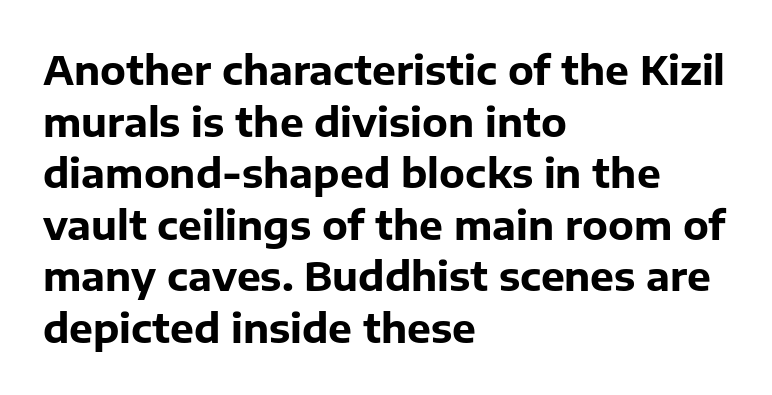
The text was rendered using a sans face with plain stroke endings. The foot of each line stays bare and open. The passage shown stacks its lines at a standard gap. Note the varied advance widths — an 'i' is clearly narrower than an 'm'.
